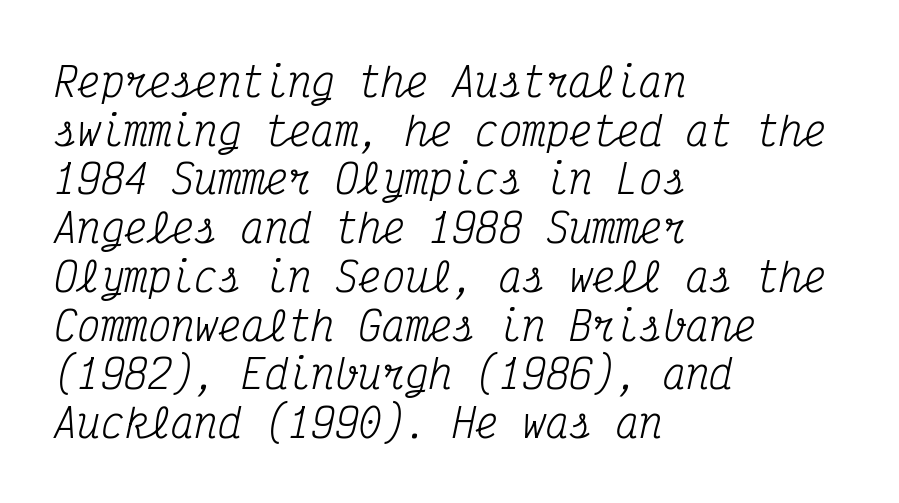
The image shows 39 px regular-weight, condensed serif type, italic (leaning right), monospaced; set left-aligned, normal line spacing (1.25x), normal letter spacing, not underlined; medium stroke contrast and a medium x-height.
